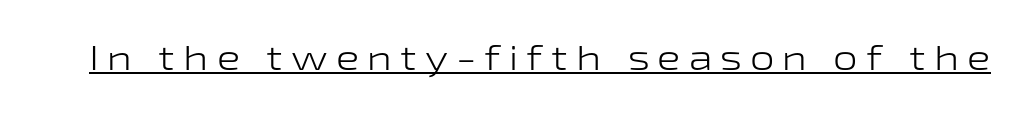
Q: Is the text bold? A: No.
Q: Is the text italic (slanted)? A: No, it is upright.
Q: Is the typeface a serif or a sans-serif typeface? A: Sans-serif.
Q: Is the text underlined? A: Yes.
Q: Is the spacing between letters normal or unusually wide? A: Unusually wide.
Q: Width (condensed, normal, or wide)? A: Wide.
Q: Stroke contrast? A: Low.
Q: x-height? A: Medium.
Q: Monospaced? A: No.
